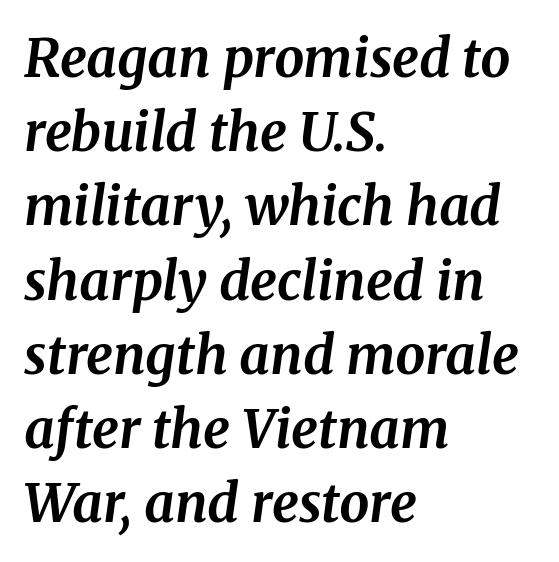
Tall strokes in this sample are angled rather than plumb. Students, note that the glyphs here touch the page at normal intervals. The face used here is proportionally spaced, like ordinary book or web type. If you measured baseline to baseline, you'd find a middling distance. The compositor pushed each line to the left boundary. A bare baseline throughout the passage.
